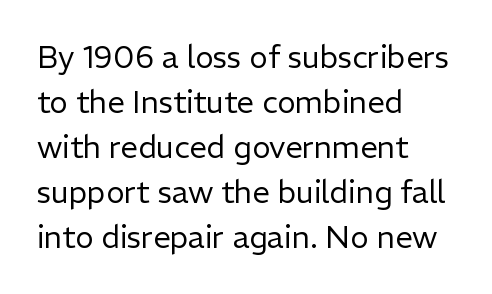
Casual observation: everything's shoved over to the left. The line texture is even and compact thanks to regular tracking. A bare baseline throughout the passage. Each letter's strokes conclude bluntly, with no projecting serifs. The letters advance in unequal steps, a hallmark of proportional type. Is the stroke heavy? The answer is a plain regular-or-lighter.
